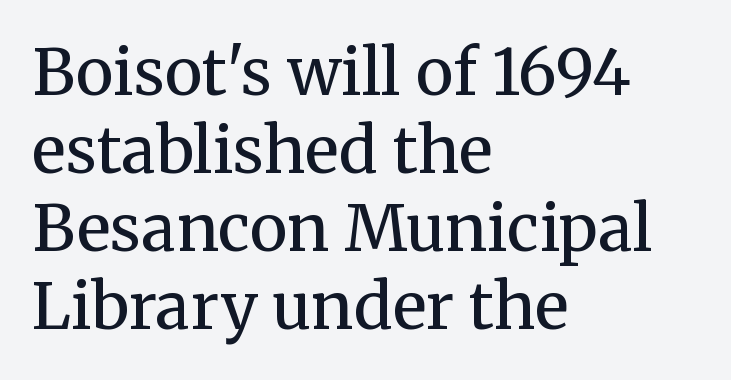
Characters remain perfectly vertical along every line. The line texture is even and compact thanks to regular tracking. The paragraph has a hard left edge and a soft right edge. Type style note: has serifs. Weight: regular or lighter.
